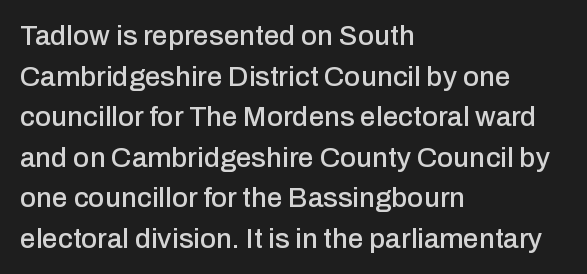
The rendering uses natural spacing where letterforms have individual widths. These lines were composed using upright roman letters. Observe the ordinary spacing: letters are neighbours, not strangers. The block of text has a typical density, with ordinary space between rows. Unlike a traditional serif, this face leaves its strokes unadorned. Honestly, there is no underline to notice here at all.
